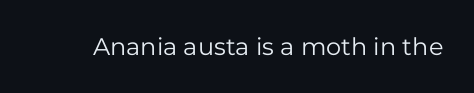
Only glyphs here, with clear space below each row. Notice how the stems are strictly vertical — no italics here. Between one letter and the next there's only the usual sliver of space. Is this a heavy cut? Hardly; it is regular or lighter.
